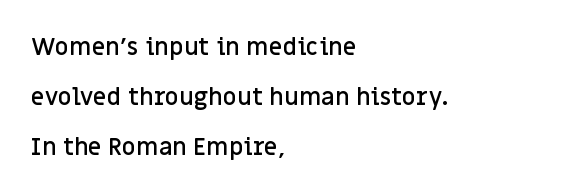
Q: Is the text bold? A: Semi-bold.
Q: Is the text italic (slanted)? A: No, it is upright.
Q: Is the text underlined? A: No.
Q: How is the paragraph aligned? A: Left-aligned.
Q: Is the spacing between letters normal or unusually wide? A: Normal.
Q: Is the spacing between lines tight, normal or loose? A: Loose.
